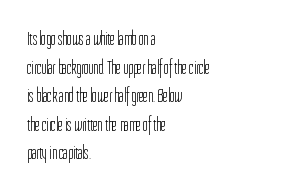
The image shows 20 px text type, upright; set left-aligned, normal line spacing (1.43x), normal letter spacing, not underlined.
